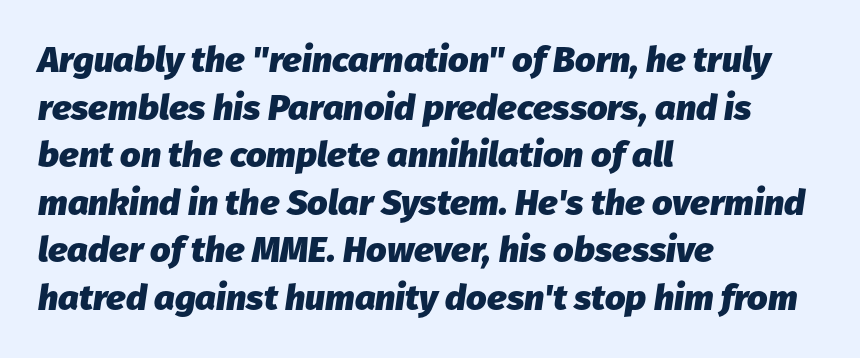
{"italic": "yes", "lean": "right", "slant_degrees": 8, "bold": "yes", "weight": "heavy", "width": "normal", "stroke_contrast": "low", "x_height": "medium", "monospaced": "no", "underline": "no", "align": "left", "line_spacing": "normal", "line_spacing_ratio": 1.32, "letter_spacing": "normal", "letter_spacing_em": 0.0, "glyph_px": 36}
